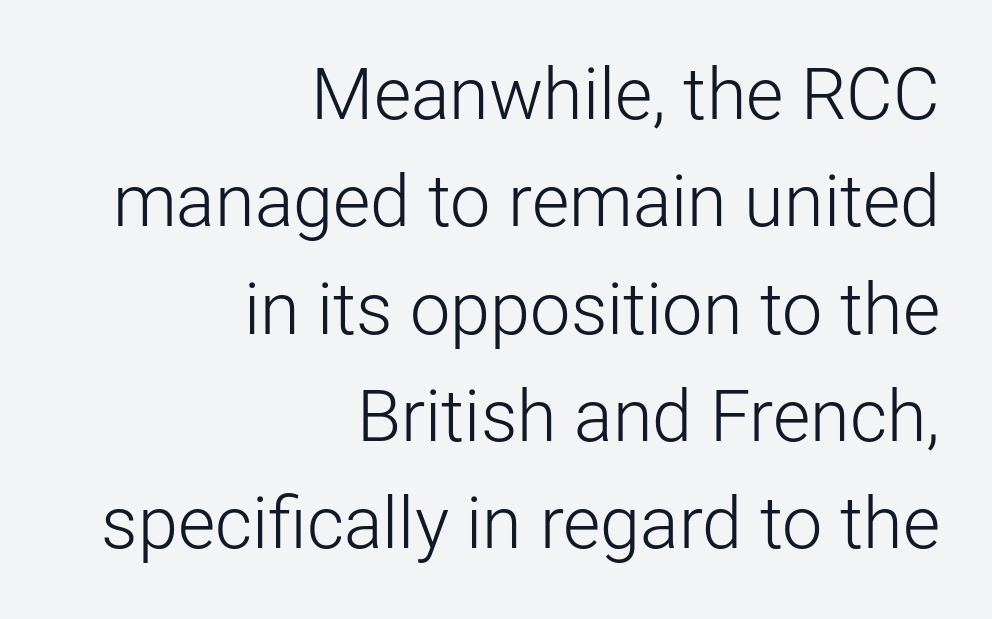
Q: Is the text bold? A: No.
Q: Is the text italic (slanted)? A: No, it is upright.
Q: Is the typeface a serif or a sans-serif typeface? A: Sans-serif.
Q: Is the text underlined? A: No.
Q: How is the paragraph aligned? A: Right-aligned.
Q: Is the spacing between letters normal or unusually wide? A: Normal.
Q: Is the spacing between lines tight, normal or loose? A: Normal.
Q: Width (condensed, normal, or wide)? A: Normal.
Q: Stroke contrast? A: Low.
Q: x-height? A: Medium.
Q: Monospaced? A: No.
